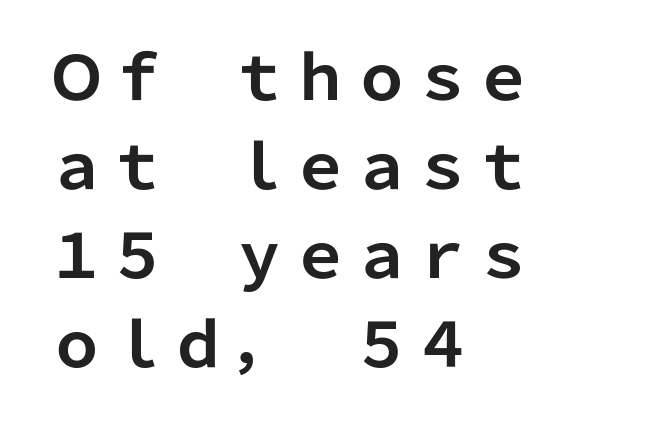
The typesetter chose a ragged-right arrangement here. Quick note: interline space is typical. Proportional: the letters do not fall into vertical columns. Underlining? Definitely not there.
